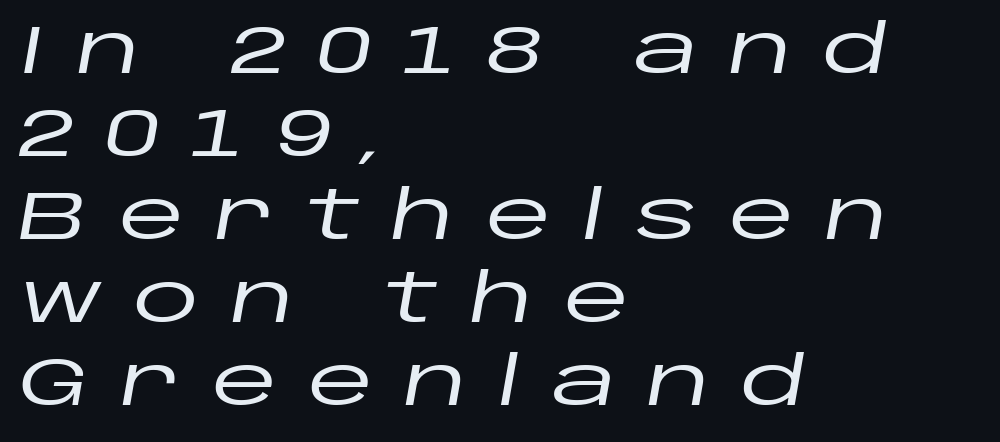
Q: Is the text italic (slanted)? A: Yes, it leans right by about 10 degrees.
Q: Is the text underlined? A: No.
Q: How is the paragraph aligned? A: Left-aligned.
Q: Is the spacing between letters normal or unusually wide? A: Unusually wide.
Q: Width (condensed, normal, or wide)? A: Wide.
Q: Stroke contrast? A: Low.
Q: x-height? A: Large.
Q: Monospaced? A: No.
